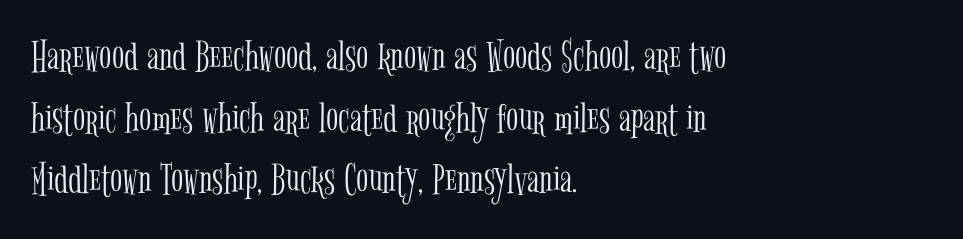
{"serif": "yes", "italic": "no", "bold": "no", "weight": "light", "width": "condensed", "stroke_contrast": "low", "x_height": "medium", "monospaced": "no", "underline": "no", "align": "left", "line_spacing": "normal", "line_spacing_ratio": 1.37, "letter_spacing": "normal", "letter_spacing_em": 0.0, "glyph_px": 45}
